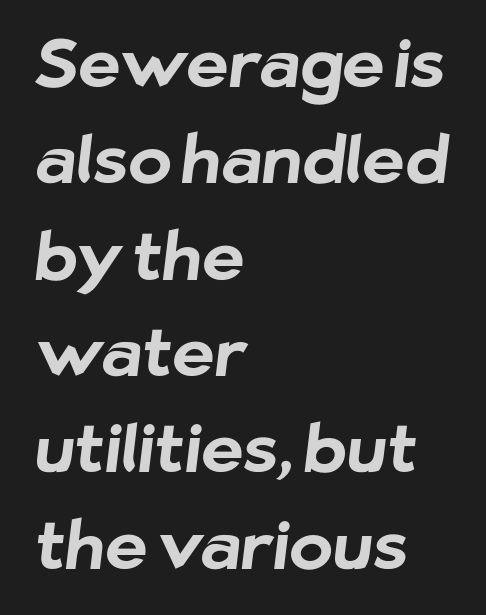
{"serif": "no", "bold": "yes", "weight": "bold", "width": "normal", "stroke_contrast": "low", "x_height": "medium", "monospaced": "no", "underline": "no", "align": "left", "line_spacing": "normal", "line_spacing_ratio": 1.46, "letter_spacing": "normal", "letter_spacing_em": 0.0, "glyph_px": 66}
